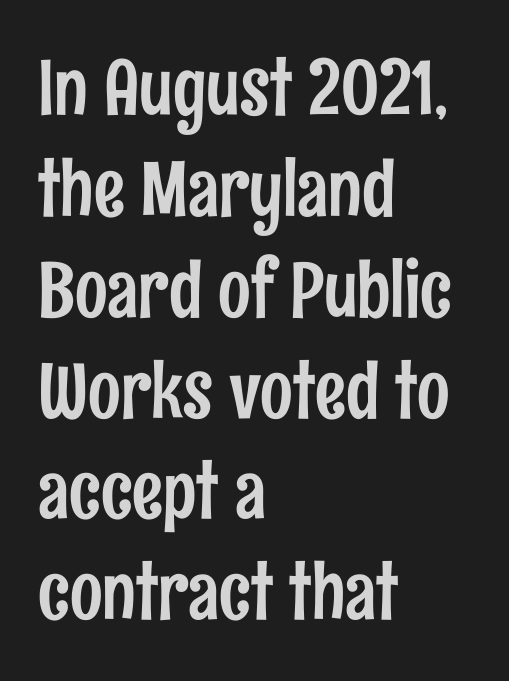
No word sits above an underline. In terms of leading, this rendering sits right in the middle. Posture: straight, roman, zero tilt. The letters advance in unequal steps, a hallmark of proportional type. Is the block centered? No — it sits flush against the left margin. Is the letter spacing exaggerated? No — it looks like the ordinary default.
